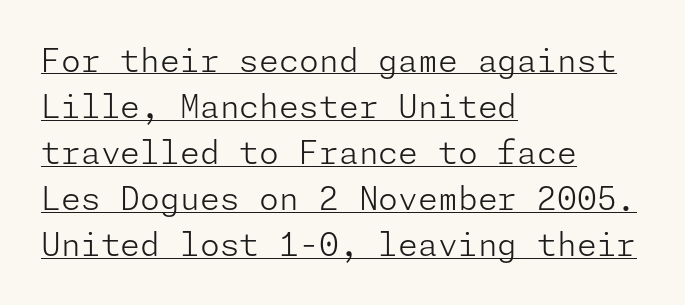
Horizontal bands of white between lines are of average thickness. The text block is weighted toward the left margin, trailing off unevenly rightward. The font family rendered here belongs to the sans-serif group. The face looks like a standard text weight, possibly lighter.
